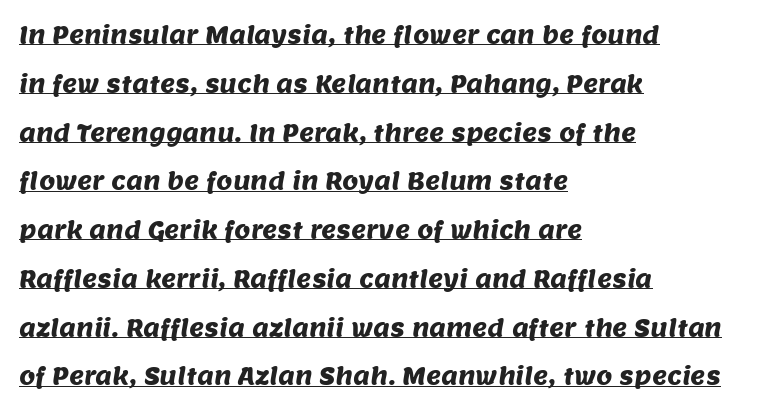
If you measured baseline to baseline, you'd find a long distance. Notice how the passage keeps a crisp vertical edge on the left only. The specimen includes a rule beneath the text block's lines. Words appear dense and cohesive because spacing is normal.
